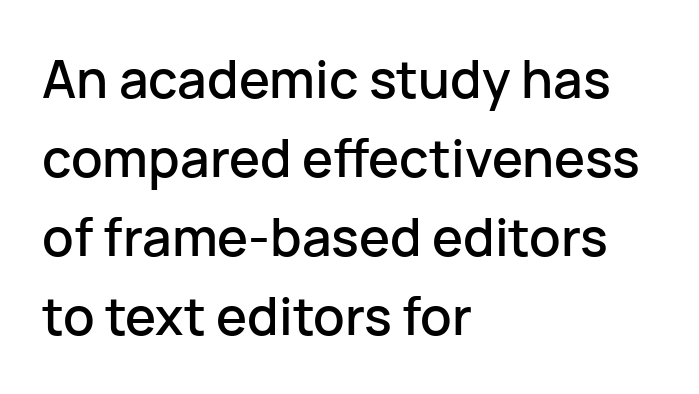
{"serif": "no", "italic": "no", "width": "normal", "stroke_contrast": "low", "x_height": "medium", "monospaced": "no", "underline": "no", "align": "left", "line_spacing": "normal", "line_spacing_ratio": 1.52, "letter_spacing": "normal", "letter_spacing_em": 0.0, "glyph_px": 52}
